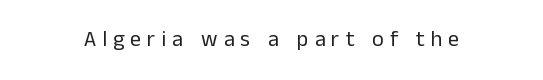
{"italic": "no", "bold": "no", "underline": "no", "letter_spacing": "wide", "letter_spacing_em": 0.27, "glyph_px": 22}
